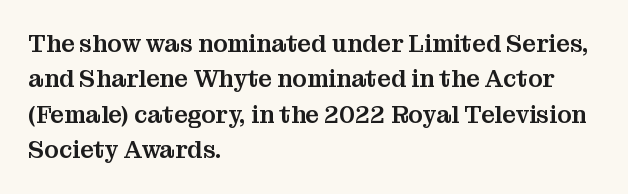
{"italic": "no", "underline": "no", "align": "left", "line_spacing": "normal", "line_spacing_ratio": 1.47, "letter_spacing": "normal", "letter_spacing_em": 0.0, "glyph_px": 24}
